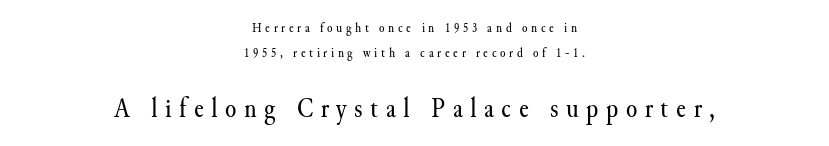
The image shows 29 px regular-weight serif type, upright; set centered, line spacing 1.8x, unusually wide letter spacing (+0.26 em), not underlined; the second (bottom) block is 2.07x larger; medium stroke contrast and a small x-height.
